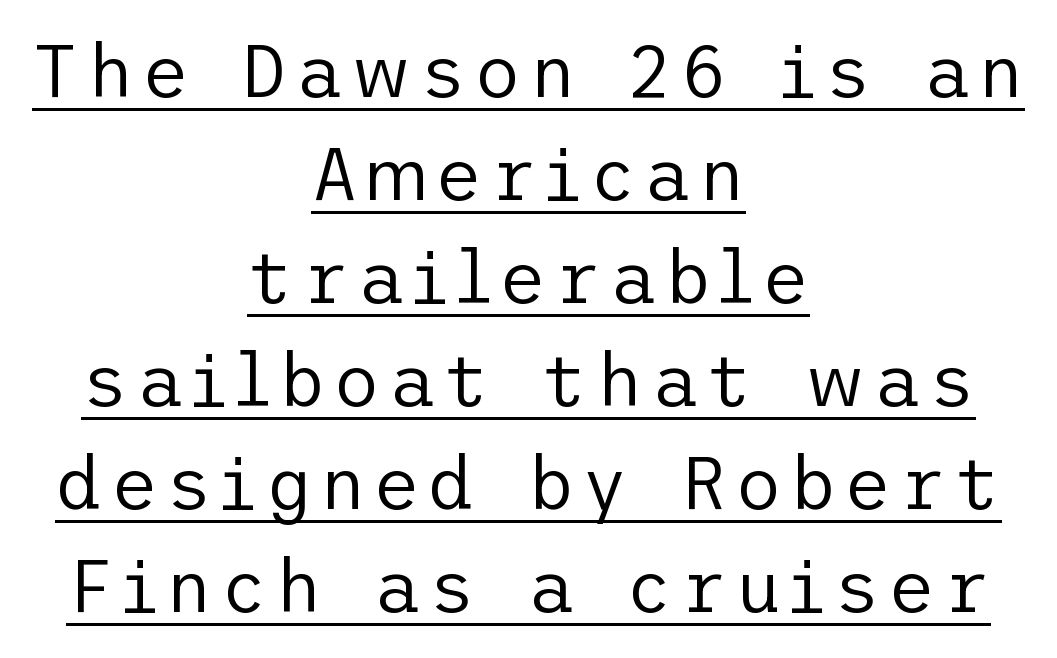
The image shows 73 px regular-weight sans-serif type, upright; set centered, normal line spacing (1.41x), underlined; low stroke contrast and a medium x-height.
